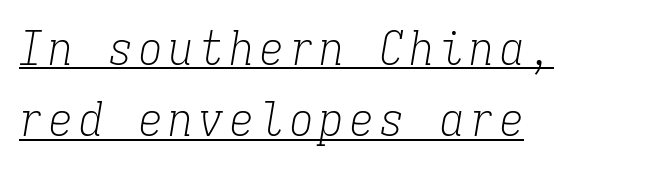
The image shows 47 px light, condensed serif type, italic (leaning right), monospaced; set left-aligned, normal line spacing (1.52x), underlined; low stroke contrast and a medium x-height.
